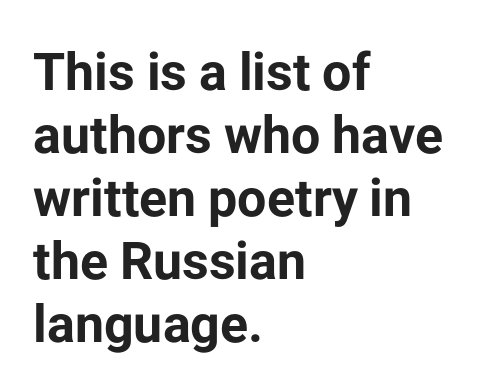
Q: Is the text bold? A: Yes.
Q: Is the text italic (slanted)? A: No, it is upright.
Q: Is the typeface a serif or a sans-serif typeface? A: Sans-serif.
Q: Is the text underlined? A: No.
Q: How is the paragraph aligned? A: Left-aligned.
Q: Is the spacing between letters normal or unusually wide? A: Normal.
Q: Width (condensed, normal, or wide)? A: Normal.
Q: Stroke contrast? A: Low.
Q: x-height? A: Medium.
Q: Monospaced? A: No.
